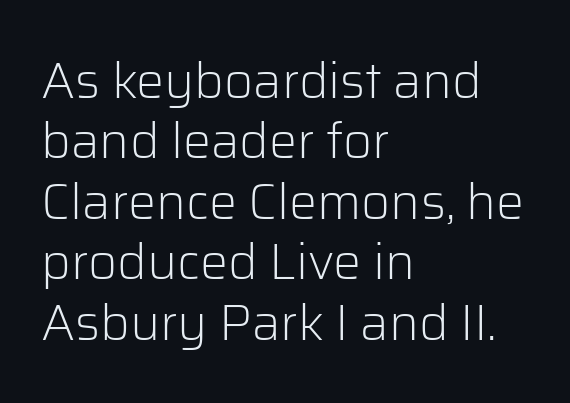
This is sans-serif lettering, the kind often seen on screens and signage. Does extra space separate the letters? No, they use regular spacing. Leftover space on each line is placed entirely after the last word. Note the varied advance widths — an 'i' is clearly narrower than an 'm'. Stroke mass is kept to a normal reading level or below. The lettering stays uniformly vertical, giving the passage a roman look.
